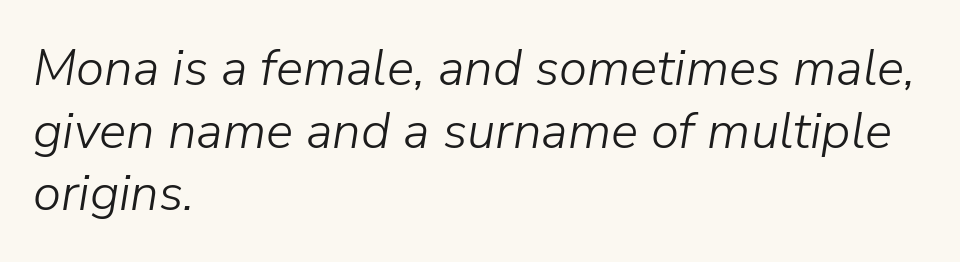
The image shows 51 px light type, italic (leaning right); set left-aligned, line spacing 1.23x, normal letter spacing, not underlined; low stroke contrast and a medium x-height.
